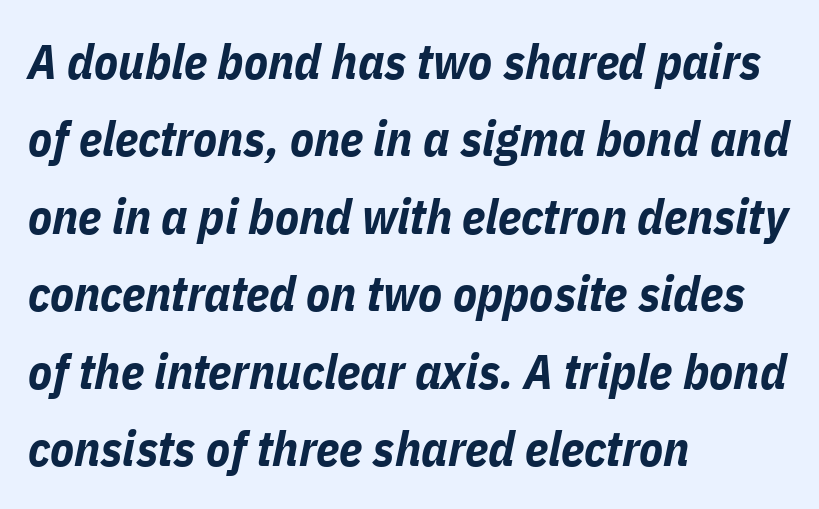
Q: Is the text bold? A: Yes.
Q: Is the text italic (slanted)? A: Yes, it leans right by about 11 degrees.
Q: Is the text underlined? A: No.
Q: How is the paragraph aligned? A: Left-aligned.
Q: Is the spacing between letters normal or unusually wide? A: Normal.
Q: Is the spacing between lines tight, normal or loose? A: Normal.
Q: Width (condensed, normal, or wide)? A: Condensed.
Q: Stroke contrast? A: Low.
Q: x-height? A: Medium.
Q: Monospaced? A: No.
